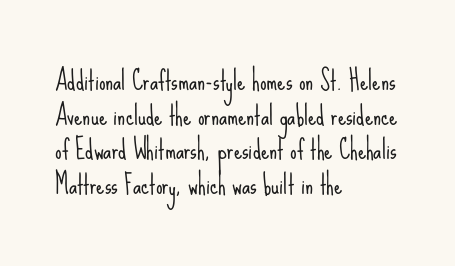
No chunkiness to these letters — they're not bold. A classic flush-left, rag-right setting is used for this passage. One glance says typical: line gaps are just what's usual. The letters sit at their default tracking, neither squeezed nor spread.
